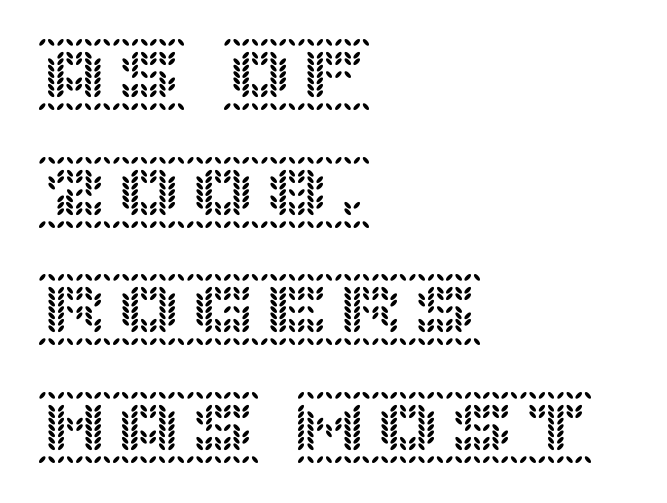
The image shows 74 px text type, upright; set left-aligned, normal line spacing (1.59x), normal letter spacing, not underlined; a large x-height.
